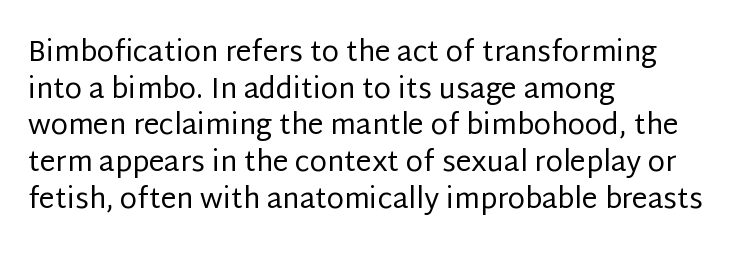
{"serif": "no", "italic": "no", "bold": "no", "weight": "regular", "width": "normal", "stroke_contrast": "low", "x_height": "large", "monospaced": "no", "underline": "no", "align": "left", "line_spacing": "normal", "line_spacing_ratio": 1.31, "letter_spacing": "normal", "letter_spacing_em": 0.0, "glyph_px": 28}
